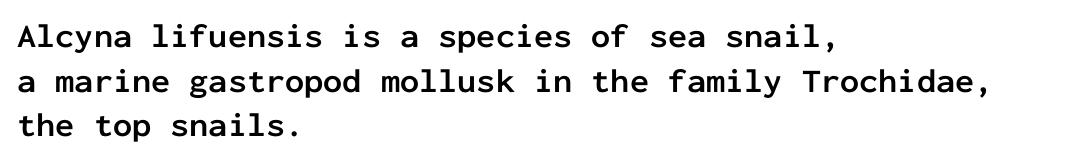
Q: Is the text bold? A: Yes.
Q: Is the text italic (slanted)? A: No, it is upright.
Q: Is the typeface a serif or a sans-serif typeface? A: Sans-serif.
Q: Is the text underlined? A: No.
Q: How is the paragraph aligned? A: Left-aligned.
Q: Is the spacing between letters normal or unusually wide? A: Normal.
Q: Is the spacing between lines tight, normal or loose? A: Normal.
Q: Width (condensed, normal, or wide)? A: Normal.
Q: Stroke contrast? A: Low.
Q: x-height? A: Medium.
Q: Monospaced? A: Yes.
